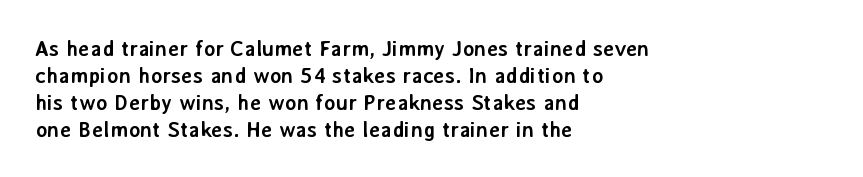
{"italic": "no", "bold": "yes", "underline": "no", "align": "left", "line_spacing_ratio": 1.22, "letter_spacing": "normal", "letter_spacing_em": 0.0, "glyph_px": 22}
